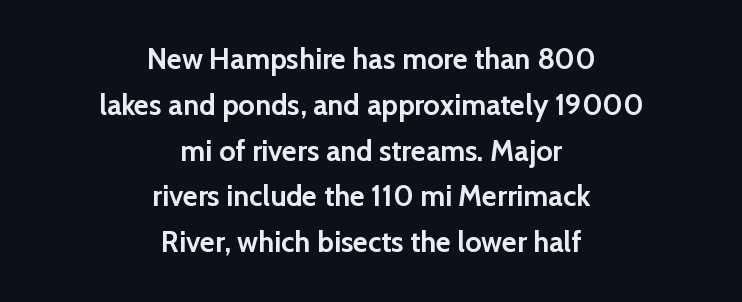
Q: Is the text bold? A: Yes.
Q: Is the text italic (slanted)? A: No, it is upright.
Q: Is the typeface a serif or a sans-serif typeface? A: Sans-serif.
Q: Is the text underlined? A: No.
Q: How is the paragraph aligned? A: Centered.
Q: Is the spacing between letters normal or unusually wide? A: Normal.
Q: Is the spacing between lines tight, normal or loose? A: Normal.
Q: Width (condensed, normal, or wide)? A: Normal.
Q: Stroke contrast? A: Low.
Q: x-height? A: Medium.
Q: Monospaced? A: No.
